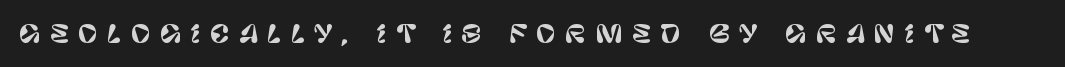
Lines of text with bare space underneath. The letters are spread apart with noticeably loose tracking.
